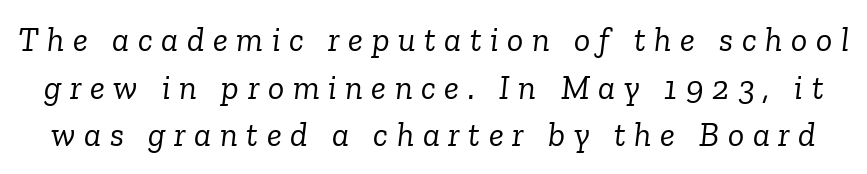
The image shows 34 px light serif type, italic (leaning right); set normal line spacing (1.4x), unusually wide letter spacing (+0.25 em), not underlined; low stroke contrast and a medium x-height.
